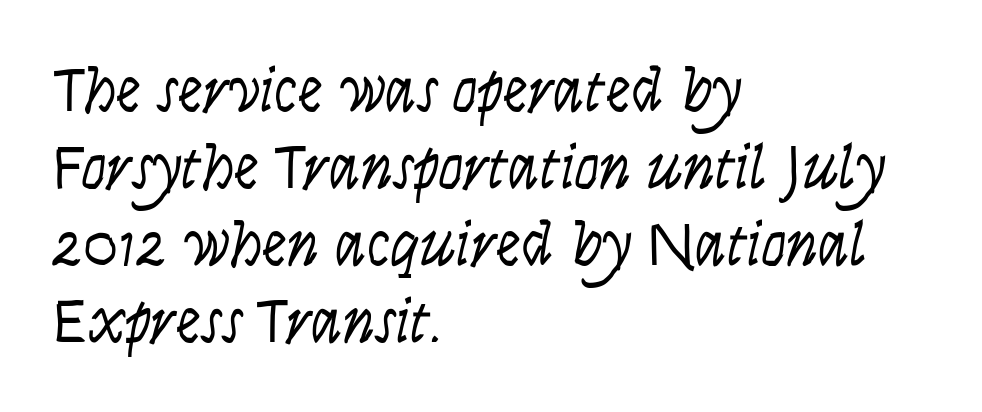
{"serif": "no", "bold": "no", "weight": "light", "width": "condensed", "stroke_contrast": "low", "x_height": "large", "monospaced": "no", "underline": "no", "align": "left", "line_spacing_ratio": 1.22, "letter_spacing": "normal", "letter_spacing_em": 0.0, "glyph_px": 63}
